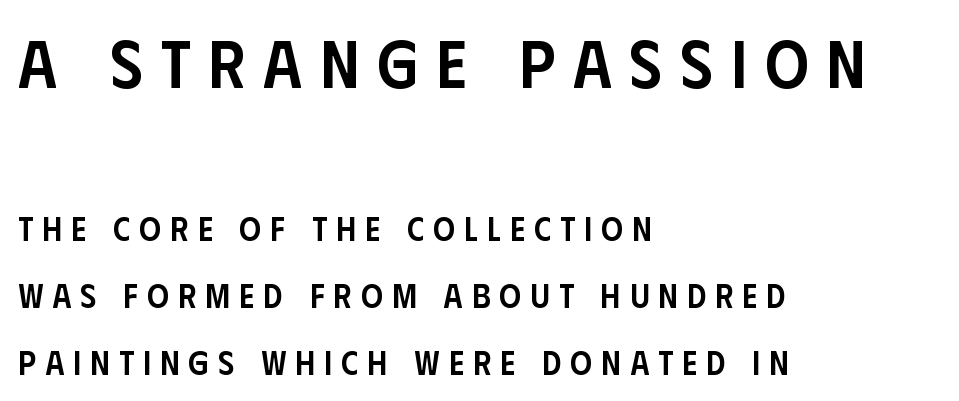
Q: Is the text bold? A: Semi-bold.
Q: Is the text italic (slanted)? A: No, it is upright.
Q: Is the typeface a serif or a sans-serif typeface? A: Sans-serif.
Q: Is the text underlined? A: No.
Q: How is the paragraph aligned? A: Left-aligned.
Q: Is the spacing between letters normal or unusually wide? A: Unusually wide.
Q: Is the spacing between lines tight, normal or loose? A: Loose.
Q: Which block of text is set in a larger size, the first (top) or the second (bottom)? A: The first (top) one.
Q: Width (condensed, normal, or wide)? A: Condensed.
Q: Stroke contrast? A: Low.
Q: x-height? A: Large.
Q: Monospaced? A: No.
